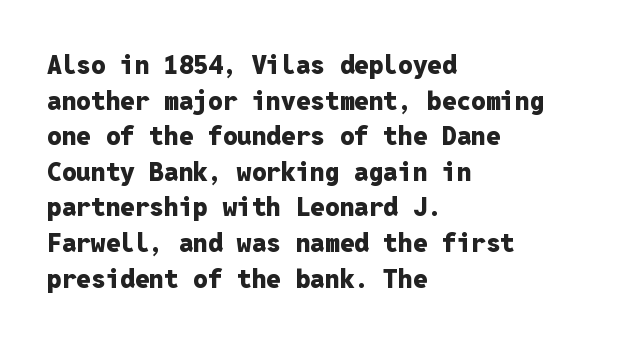
Descenders are the only things crossing below the line. Weight: bold. The tracking reads as untouched default to a designer's eye. A typesetter would mark this as roman, not italic.
